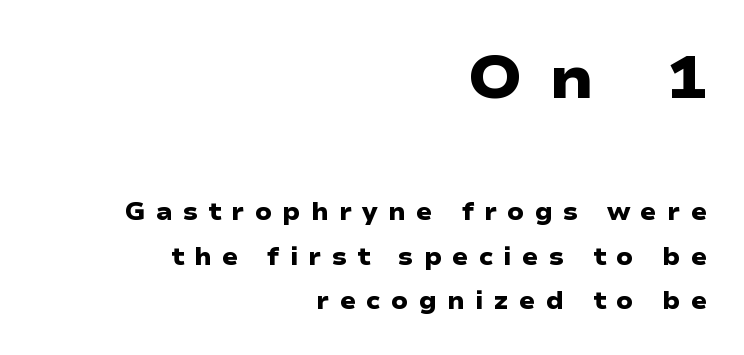
The image shows 60 px heavy, wide sans-serif type; set right-aligned, line spacing 1.84x, unusually wide letter spacing (+0.43 em), not underlined; the first (top) block is 2.5x larger; low stroke contrast and a medium x-height.
